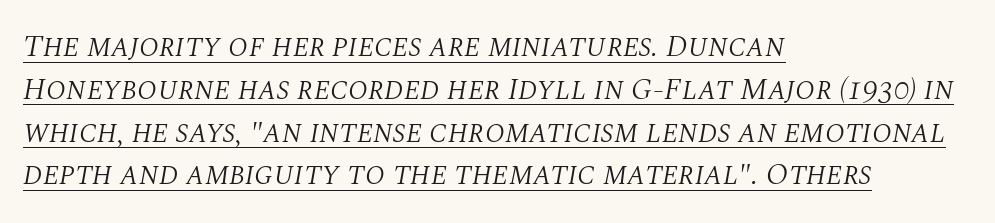
Q: Is the text bold? A: No.
Q: Is the text italic (slanted)? A: Yes, it leans right by about 10 degrees.
Q: Is the typeface a serif or a sans-serif typeface? A: Serif.
Q: Is the text underlined? A: Yes.
Q: How is the paragraph aligned? A: Left-aligned.
Q: Is the spacing between letters normal or unusually wide? A: Normal.
Q: Is the spacing between lines tight, normal or loose? A: Normal.
Q: Width (condensed, normal, or wide)? A: Normal.
Q: Stroke contrast? A: Medium.
Q: x-height? A: Large.
Q: Monospaced? A: No.
